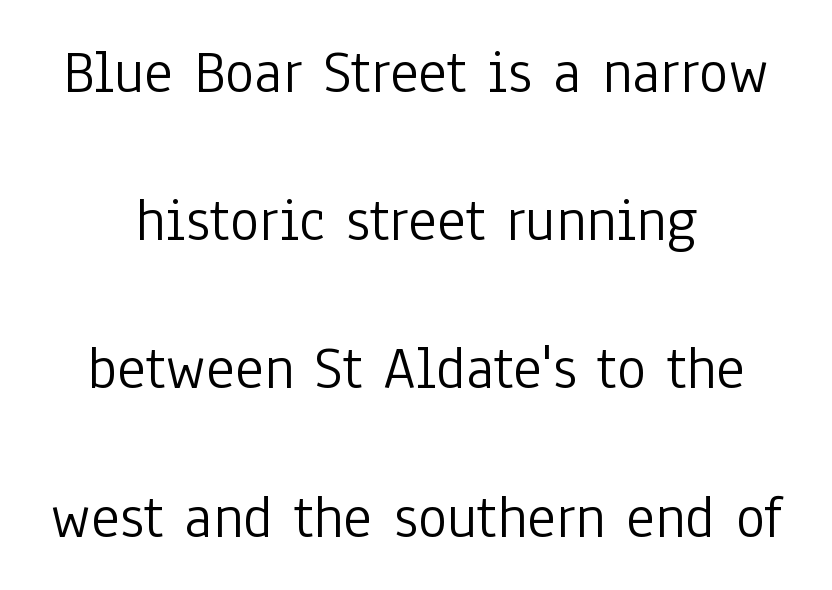
Q: Is the text bold? A: No.
Q: Is the text italic (slanted)? A: No, it is upright.
Q: Is the typeface a serif or a sans-serif typeface? A: Sans-serif.
Q: Is the text underlined? A: No.
Q: How is the paragraph aligned? A: Centered.
Q: Is the spacing between letters normal or unusually wide? A: Normal.
Q: Is the spacing between lines tight, normal or loose? A: Loose.
Q: Width (condensed, normal, or wide)? A: Condensed.
Q: Stroke contrast? A: Low.
Q: x-height? A: Medium.
Q: Monospaced? A: No.
